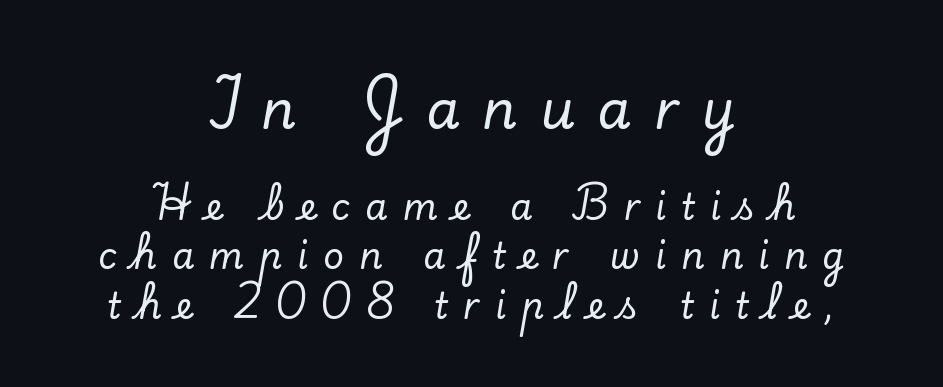
Q: Is the text italic (slanted)? A: Yes.
Q: Is the typeface a serif or a sans-serif typeface? A: Serif.
Q: Is the text underlined? A: No.
Q: How is the paragraph aligned? A: Centered.
Q: Is the spacing between letters normal or unusually wide? A: Unusually wide.
Q: Is the spacing between lines tight, normal or loose? A: Normal.
Q: Which block of text is set in a larger size, the first (top) or the second (bottom)? A: The first (top) one.
Q: Width (condensed, normal, or wide)? A: Normal.
Q: Stroke contrast? A: Low.
Q: x-height? A: Small.
Q: Monospaced? A: No.
